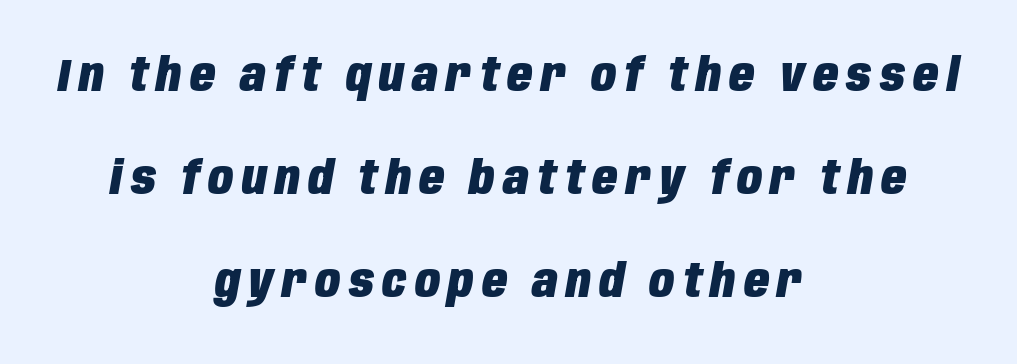
Do the characters align in a grid? No, the font is proportional. Heavy, bold letterforms. Clear beneath every line of the passage. Looking at the ascenders, they clearly lean.
